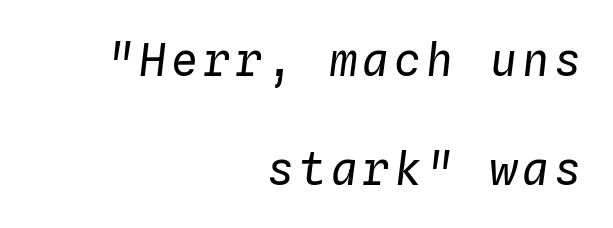
Observe the lean: these are italic letterforms. The letters look calm and open, with moderate or lighter stems. The vertical gap from one line to the next is large. You could count columns in this text — the font is strictly monospaced. All the whitespace from short lines collects on the left. Rule under the text: the space is simply empty.
